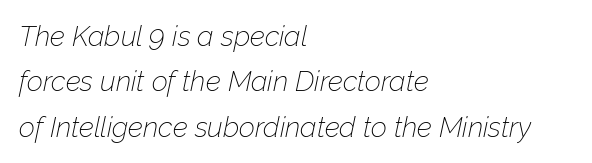
Here the designer chose a conventional face with non-uniform glyph widths. Students, note that the glyphs here touch the page at normal intervals. Each stroke keeps to a modest, everyday thickness or less. The line-height multiplier appears to be the usual default. Horizontal alignment here is leftward, the default for most running prose. Style check: oblique.
